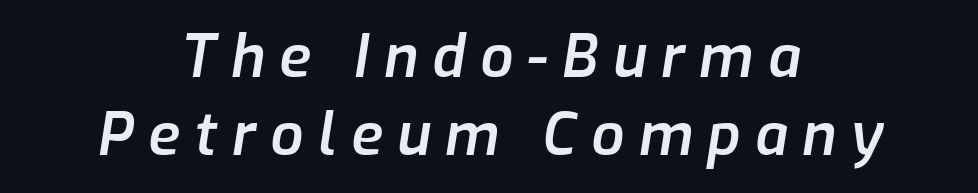
The image shows 58 px semibold type, italic (leaning right); set centered, normal line spacing (1.35x), unusually wide letter spacing (+0.25 em), not underlined; low stroke contrast and a medium x-height.
